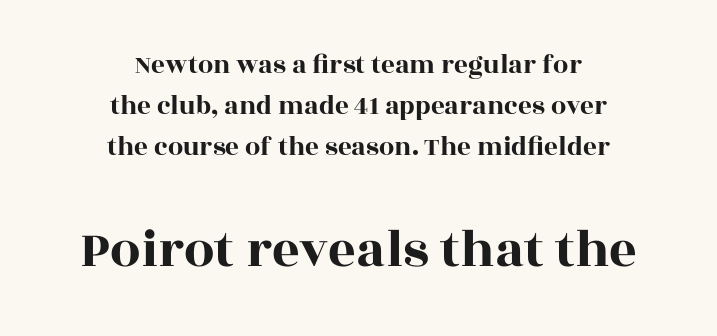
Is there much room between lines? A standard amount, neither cramped nor airy. The typeface chosen for these lines features serifs. Type without underlining. The axis of the letterforms is exactly vertical. The horizontal fit of the characters is conventional and even.
